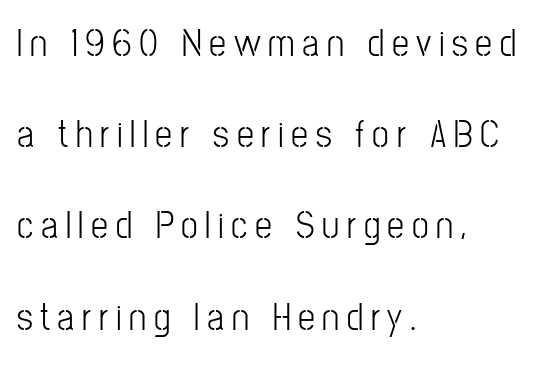
{"serif": "no", "italic": "no", "bold": "no", "weight": "light", "width": "condensed", "stroke_contrast": "low", "x_height": "medium", "monospaced": "no", "underline": "no", "align": "left", "line_spacing": "loose", "line_spacing_ratio": 2.4, "letter_spacing": "wide", "letter_spacing_em": 0.2, "glyph_px": 38}
